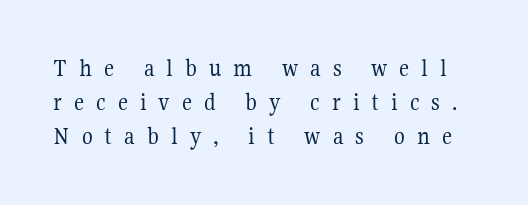
Q: Is the text bold? A: No.
Q: Is the text italic (slanted)? A: No, it is upright.
Q: Is the text underlined? A: No.
Q: Is the spacing between letters normal or unusually wide? A: Unusually wide.
Q: Is the spacing between lines tight, normal or loose? A: Normal.
